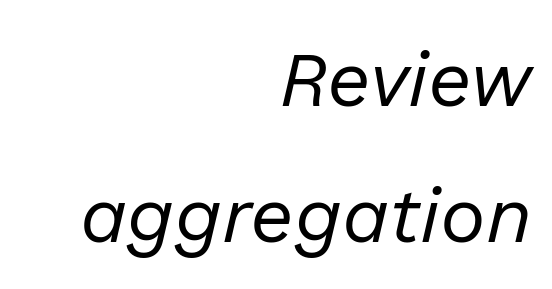
The image shows 77 px regular-weight type, italic (leaning right); set right-aligned, line spacing 1.76x, normal letter spacing, not underlined; low stroke contrast and a medium x-height.
